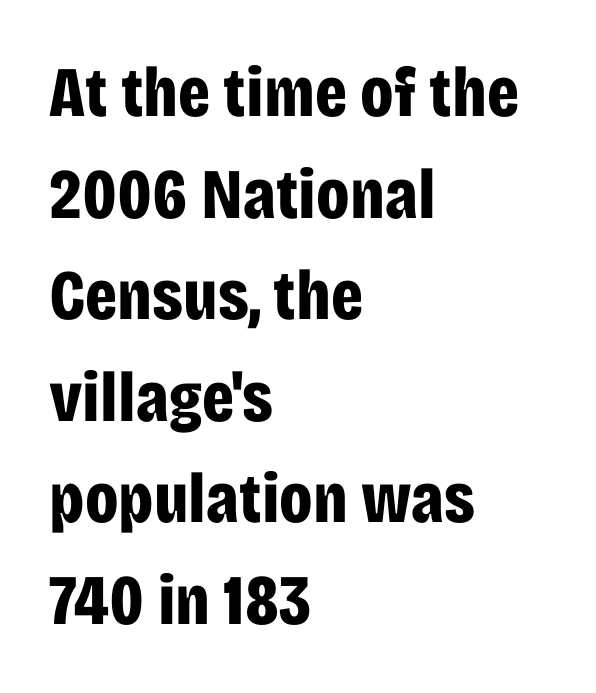
The image shows 71 px bold, condensed sans-serif type, upright; set left-aligned, normal line spacing (1.43x), normal letter spacing, not underlined; low stroke contrast and a large x-height.
